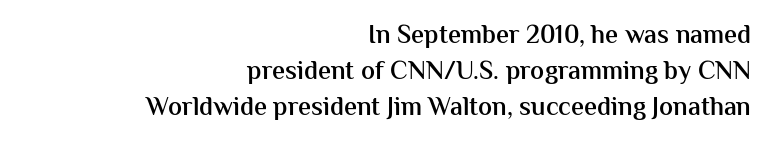
The type sits square on the baseline with zero lean. If you drew a ruler down the right edge, every line would touch it. Check under the words: just untouched page. One glance says typical: line gaps are just what's usual.
